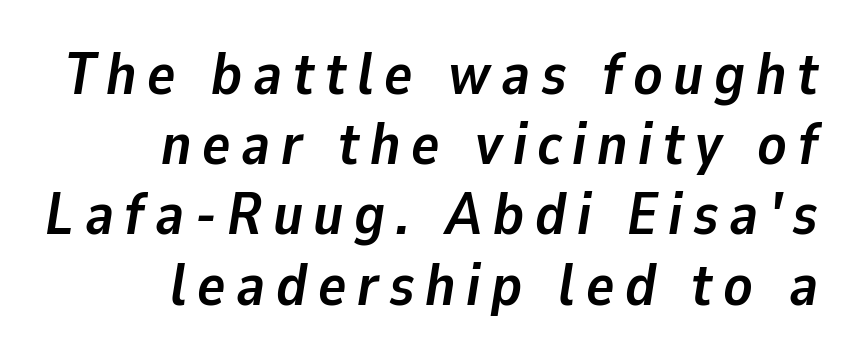
A flush-right, rag-left setting is used for this passage. This rendering features lettering with no underline. Tall strokes in this sample are angled rather than plumb. Every letter is thick-stroked: bold, no question.
